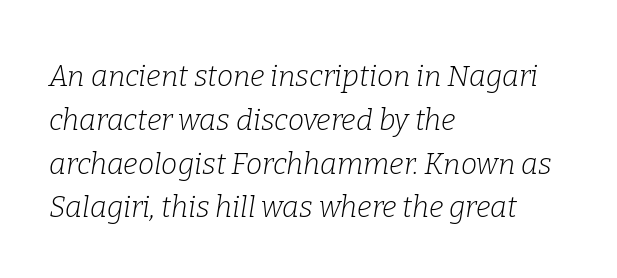
Nobody drew a line under any word here. The line texture is even and compact thanks to regular tracking. Note: serifs present on the glyphs. Is there much room between lines? A standard amount, neither cramped nor airy.
